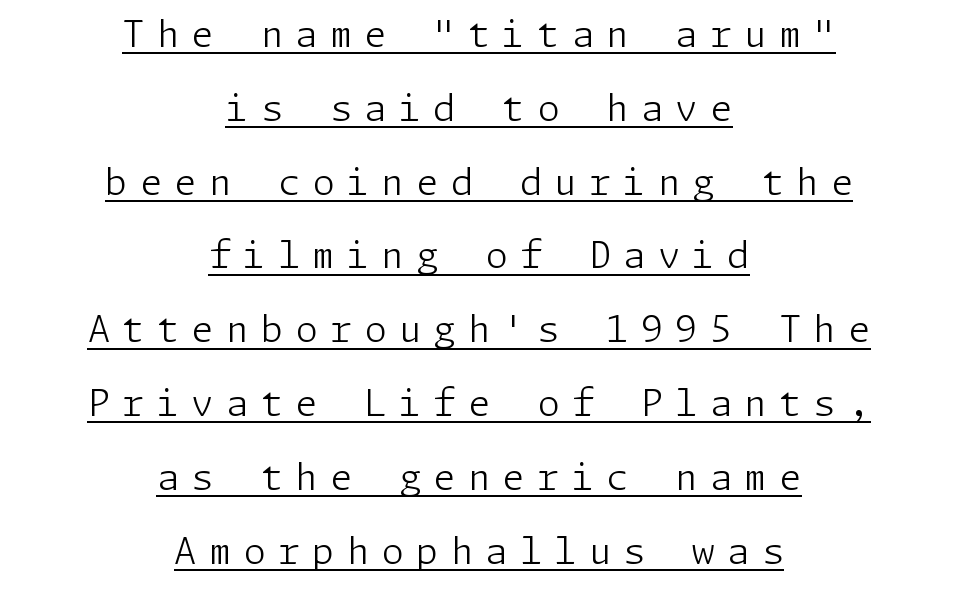
If you drew a line through each stem, it would be perfectly vertical. The passage shown is not bold in any degree. The leading is generous, giving the passage an open texture. The letters carry no serifs — their stems end cleanly without finishing strokes.
